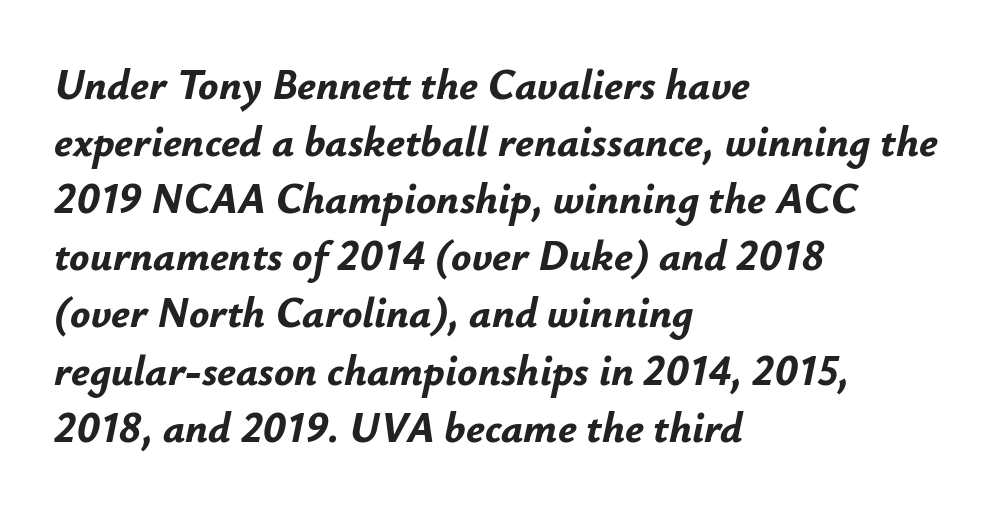
Q: Is the text bold? A: Yes.
Q: Is the text italic (slanted)? A: Yes, it leans right by about 12 degrees.
Q: Is the text underlined? A: No.
Q: How is the paragraph aligned? A: Left-aligned.
Q: Is the spacing between letters normal or unusually wide? A: Normal.
Q: Is the spacing between lines tight, normal or loose? A: Normal.
Q: Width (condensed, normal, or wide)? A: Normal.
Q: Stroke contrast? A: Low.
Q: x-height? A: Small.
Q: Monospaced? A: No.
